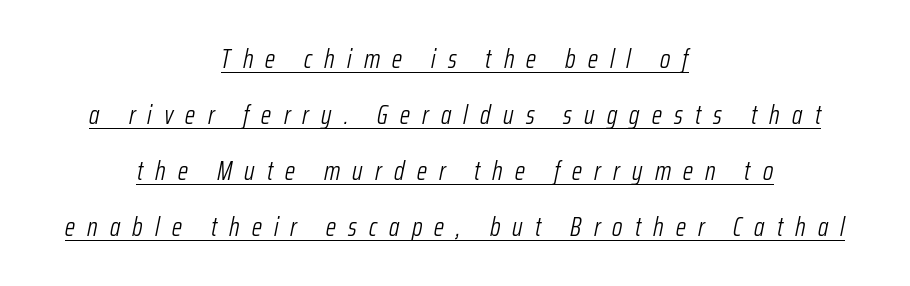
{"italic": "yes", "lean": "right", "slant_degrees": 12, "bold": "no", "underline": "yes", "align": "center", "line_spacing": "loose", "line_spacing_ratio": 2.15, "letter_spacing": "wide", "letter_spacing_em": 0.47, "glyph_px": 26}
